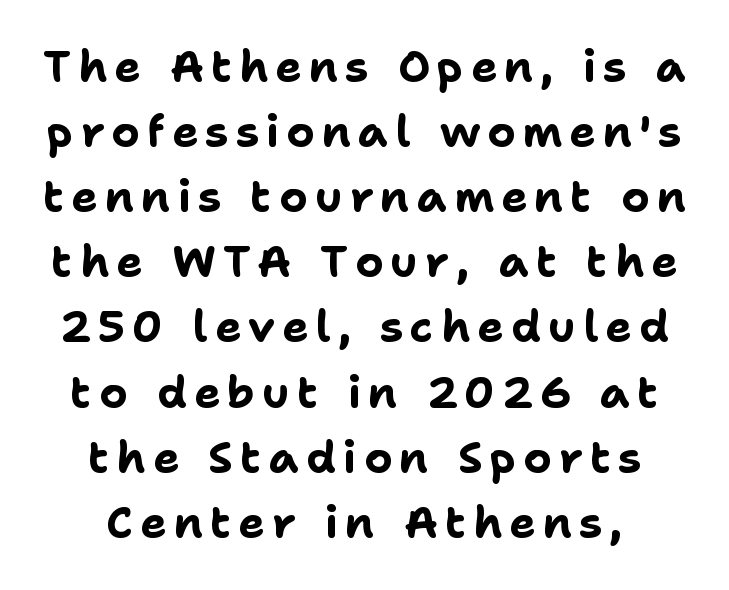
Q: Is the text bold? A: Yes.
Q: Is the text italic (slanted)? A: No, it is upright.
Q: Is the typeface a serif or a sans-serif typeface? A: Sans-serif.
Q: Is the text underlined? A: No.
Q: How is the paragraph aligned? A: Centered.
Q: Is the spacing between lines tight, normal or loose? A: Normal.
Q: Width (condensed, normal, or wide)? A: Normal.
Q: Stroke contrast? A: Low.
Q: x-height? A: Medium.
Q: Monospaced? A: No.
